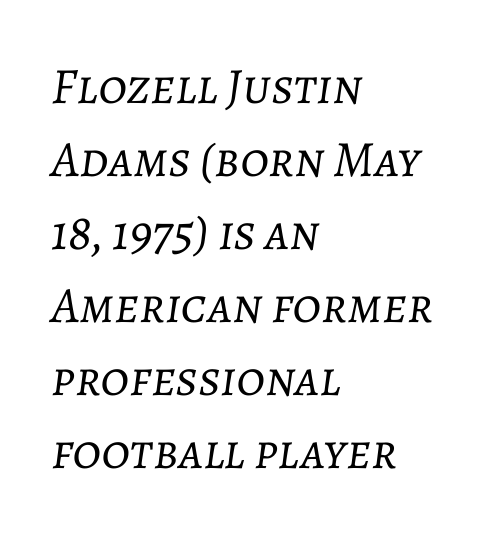
Q: Is the text bold? A: No.
Q: Is the text italic (slanted)? A: Yes, it leans right by about 7 degrees.
Q: Is the text underlined? A: No.
Q: How is the paragraph aligned? A: Left-aligned.
Q: Is the spacing between letters normal or unusually wide? A: Normal.
Q: Is the spacing between lines tight, normal or loose? A: Normal.
Q: Width (condensed, normal, or wide)? A: Normal.
Q: Stroke contrast? A: Low.
Q: x-height? A: Medium.
Q: Monospaced? A: No.
